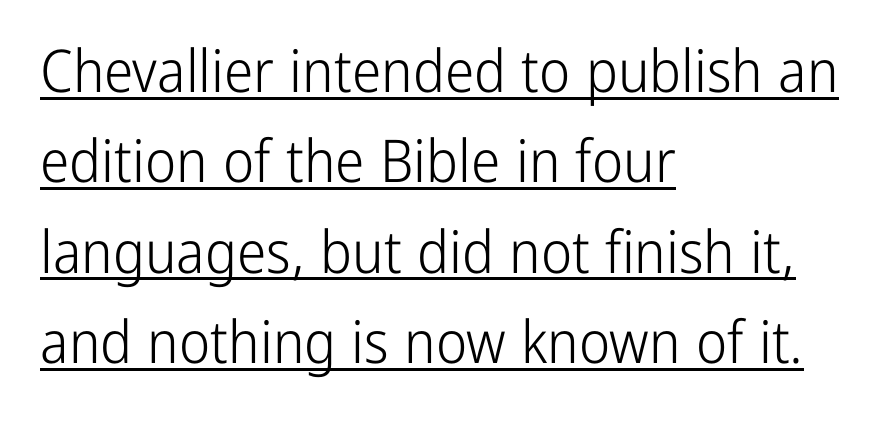
{"serif": "no", "italic": "no", "bold": "no", "weight": "light", "width": "condensed", "stroke_contrast": "low", "x_height": "medium", "monospaced": "no", "underline": "yes", "align": "left", "line_spacing": "normal", "line_spacing_ratio": 1.53, "letter_spacing": "normal", "letter_spacing_em": 0.0, "glyph_px": 59}
